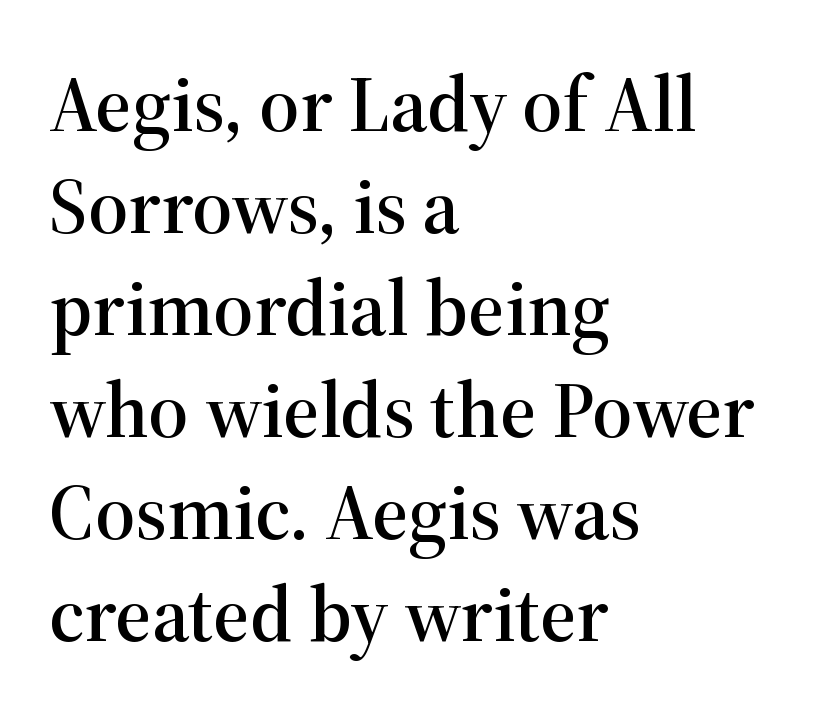
Q: Is the text italic (slanted)? A: No, it is upright.
Q: Is the typeface a serif or a sans-serif typeface? A: Serif.
Q: Is the text underlined? A: No.
Q: How is the paragraph aligned? A: Left-aligned.
Q: Is the spacing between letters normal or unusually wide? A: Normal.
Q: Is the spacing between lines tight, normal or loose? A: Normal.
Q: Width (condensed, normal, or wide)? A: Normal.
Q: Stroke contrast? A: High.
Q: x-height? A: Medium.
Q: Monospaced? A: No.
